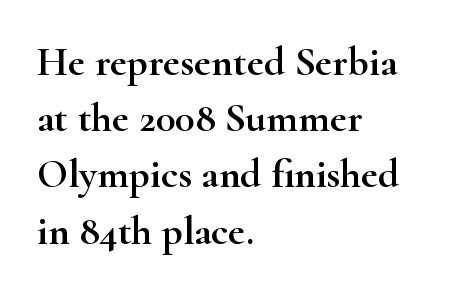
{"serif": "yes", "italic": "no", "width": "wide", "stroke_contrast": "high", "x_height": "small", "monospaced": "no", "underline": "no", "align": "left", "line_spacing": "normal", "line_spacing_ratio": 1.37, "letter_spacing": "normal", "letter_spacing_em": 0.0, "glyph_px": 41}
